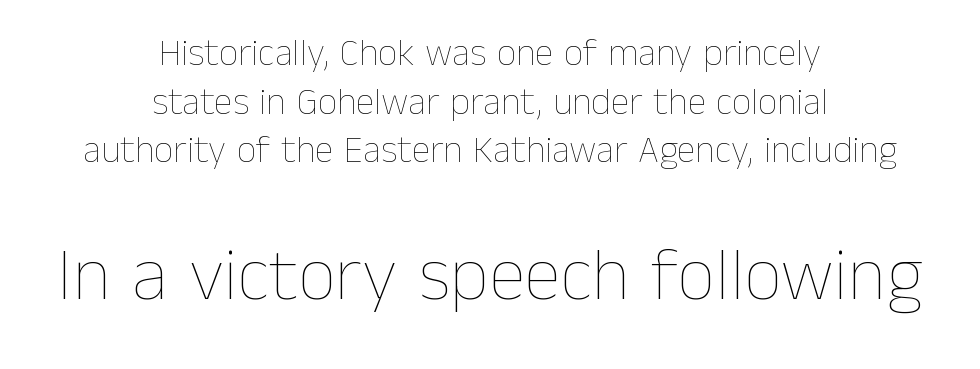
The image shows 75 px thin type, upright; set centered, normal line spacing (1.28x), normal letter spacing, not underlined; the second (bottom) block is 1.97x larger; low stroke contrast and a medium x-height.
